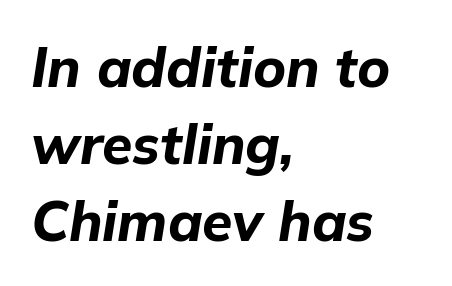
Here the designer chose a conventional face with non-uniform glyph widths. Stroke thickness is high; the sample reads as a true bold. The setting favours the left margin, as ordinary paragraphs usually do. Check the space under the baseline: it is left empty. The rendering applies a slant to the glyphs. Spacing between characters is what you'd get straight out of the box.
